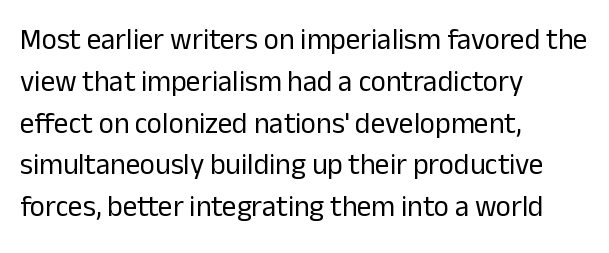
The strokes carry an ordinary text weight at most. Here the glyphs are tracked normally, forming tight word shapes. Stroke terminals: plain, sans-serif. Honestly, there is no underline to notice here at all.
